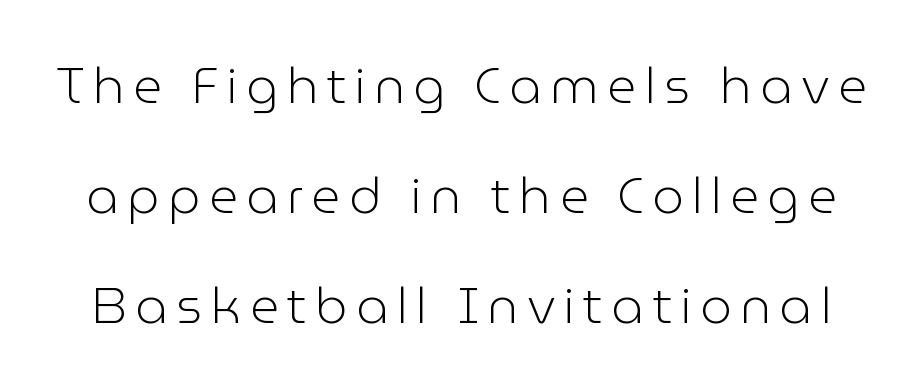
The vertical gap from one line to the next is large. Weight: in the light-to-regular range. A typesetter would label this face a sans. Upright lettering throughout. The string is rendered with underlining switched off.
